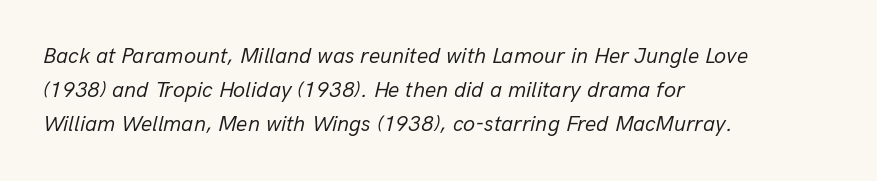
The image shows 22 px text type, italic (leaning right); set left-aligned, normal line spacing (1.54x), normal letter spacing, not underlined.
